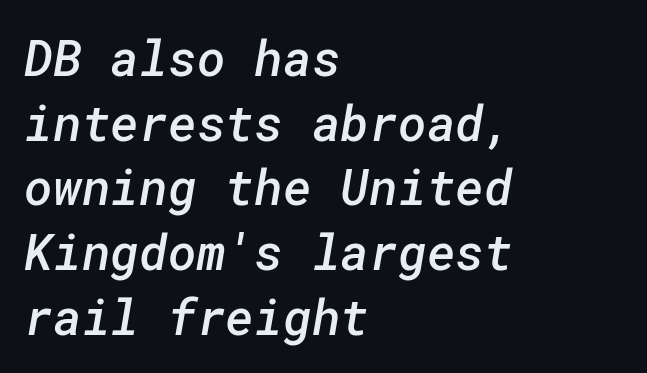
Q: Is the text bold? A: Semi-bold.
Q: Is the typeface a serif or a sans-serif typeface? A: Sans-serif.
Q: Is the text underlined? A: No.
Q: How is the paragraph aligned? A: Left-aligned.
Q: Is the spacing between letters normal or unusually wide? A: Normal.
Q: Is the spacing between lines tight, normal or loose? A: Normal.
Q: Width (condensed, normal, or wide)? A: Normal.
Q: Stroke contrast? A: Low.
Q: x-height? A: Medium.
